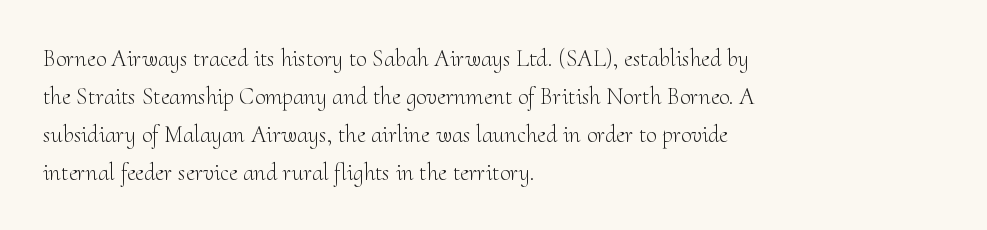
{"italic": "no", "bold": "no", "underline": "no", "align": "left", "line_spacing": "normal", "line_spacing_ratio": 1.58, "letter_spacing": "normal", "letter_spacing_em": 0.0, "glyph_px": 24}
